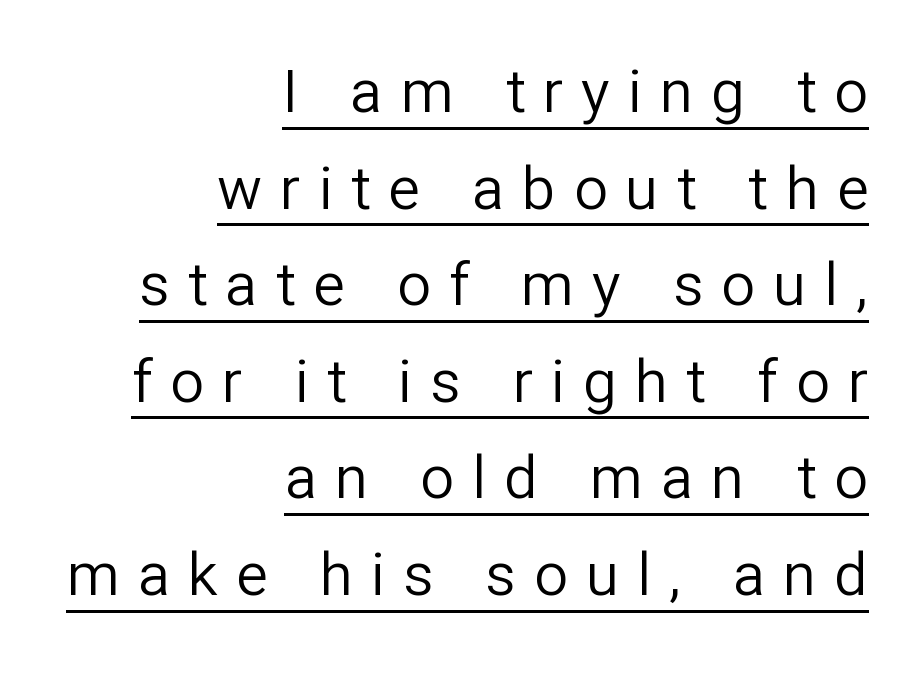
The image shows 60 px regular-weight sans-serif type, upright; set right-aligned, normal line spacing (1.61x), unusually wide letter spacing (+0.3 em), underlined; low stroke contrast and a medium x-height.
